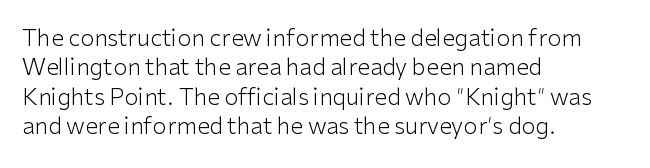
{"italic": "no", "bold": "no", "underline": "no", "align": "left", "line_spacing": "normal", "line_spacing_ratio": 1.28, "letter_spacing": "normal", "letter_spacing_em": 0.0, "glyph_px": 23}
